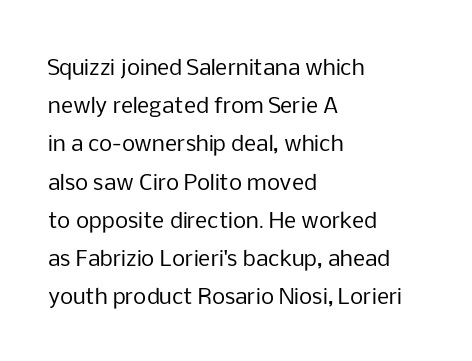
The gaps between neighbouring characters are ordinary and unremarkable. The baseline area is clear. The text block is weighted toward the left margin, trailing off unevenly rightward. The axis of the letterforms is exactly vertical.
